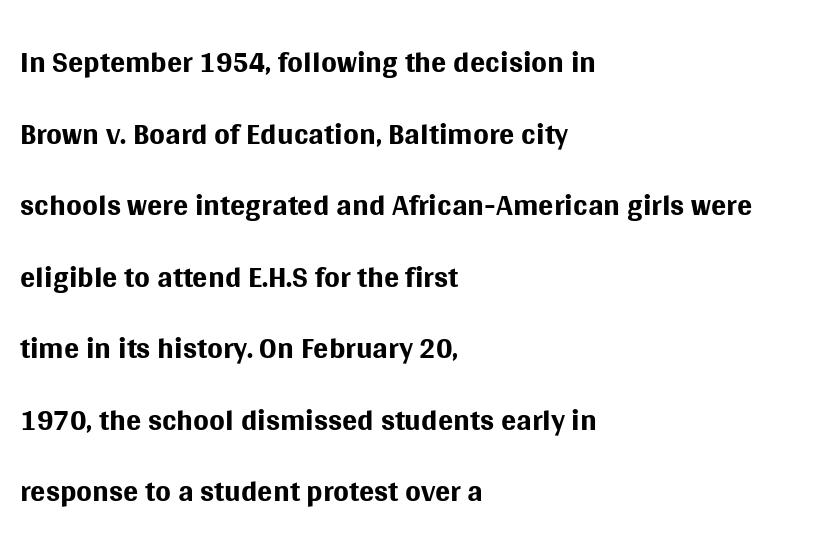
Q: Is the text bold? A: No.
Q: Is the text italic (slanted)? A: No, it is upright.
Q: Is the typeface a serif or a sans-serif typeface? A: Sans-serif.
Q: Is the text underlined? A: No.
Q: How is the paragraph aligned? A: Left-aligned.
Q: Is the spacing between letters normal or unusually wide? A: Normal.
Q: Is the spacing between lines tight, normal or loose? A: Normal.
Q: Width (condensed, normal, or wide)? A: Normal.
Q: Stroke contrast? A: Medium.
Q: x-height? A: Large.
Q: Monospaced? A: No.
